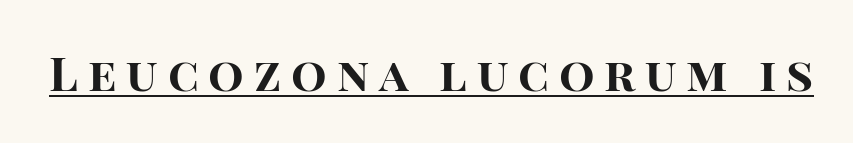
Q: Is the text bold? A: Yes.
Q: Is the text italic (slanted)? A: No, it is upright.
Q: Is the typeface a serif or a sans-serif typeface? A: Sans-serif.
Q: Is the text underlined? A: Yes.
Q: Is the spacing between letters normal or unusually wide? A: Unusually wide.
Q: Width (condensed, normal, or wide)? A: Normal.
Q: Stroke contrast? A: High.
Q: x-height? A: Large.
Q: Monospaced? A: No.
